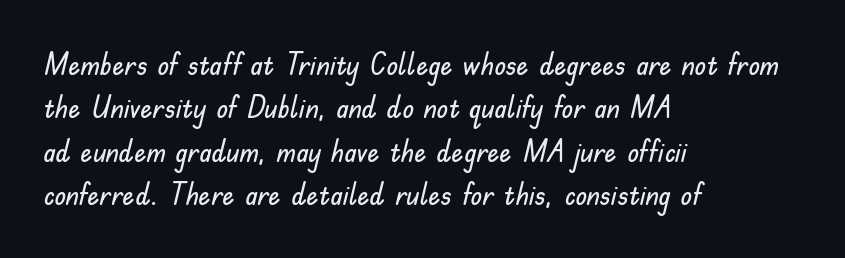
{"serif": "no", "width": "normal", "stroke_contrast": "low", "x_height": "small", "monospaced": "no", "underline": "no", "align": "left", "line_spacing": "normal", "line_spacing_ratio": 1.45, "letter_spacing": "normal", "letter_spacing_em": 0.0, "glyph_px": 30}
